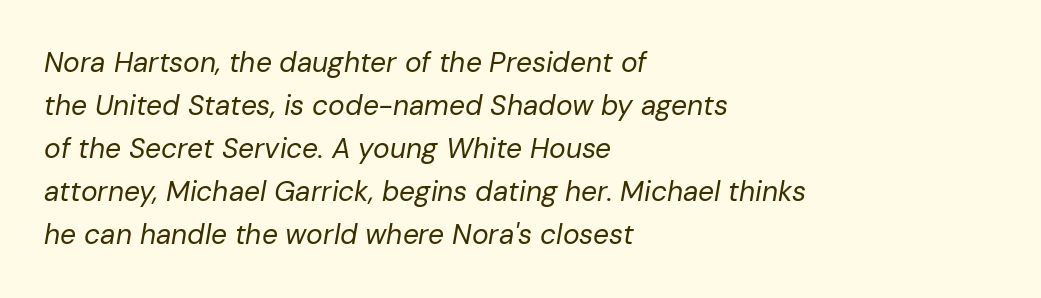
Q: Is the text bold? A: No.
Q: Is the text italic (slanted)? A: Yes, it leans right by about 10 degrees.
Q: Is the text underlined? A: No.
Q: How is the paragraph aligned? A: Left-aligned.
Q: Is the spacing between letters normal or unusually wide? A: Normal.
Q: Is the spacing between lines tight, normal or loose? A: Normal.
Q: Width (condensed, normal, or wide)? A: Normal.
Q: Stroke contrast? A: Low.
Q: x-height? A: Medium.
Q: Monospaced? A: No.
